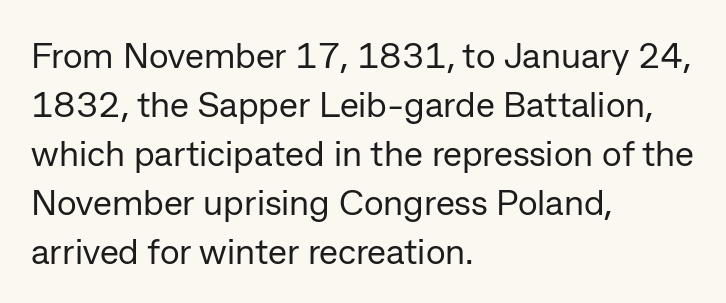
The image shows 36 px regular-weight sans-serif type, upright; set left-aligned, normal line spacing (1.36x), normal letter spacing, not underlined; low stroke contrast and a medium x-height.
